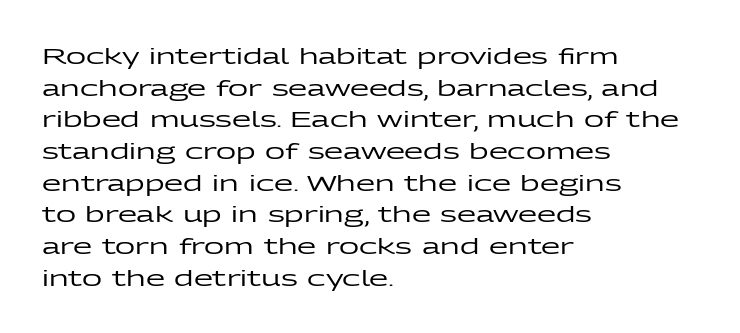
Ordinary non-slanted type is in use. Letter spacing: default. This sample is left-justified, so line endings fall wherever the words run out. Underline: absent. Successive baselines arrive at the customary interval.
